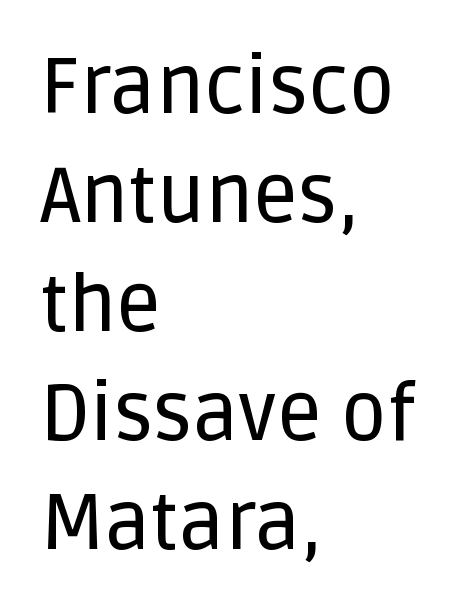
{"serif": "no", "italic": "no", "width": "normal", "stroke_contrast": "low", "x_height": "large", "monospaced": "no", "underline": "no", "align": "left", "line_spacing": "normal", "line_spacing_ratio": 1.38, "letter_spacing": "normal", "letter_spacing_em": 0.0, "glyph_px": 79}
